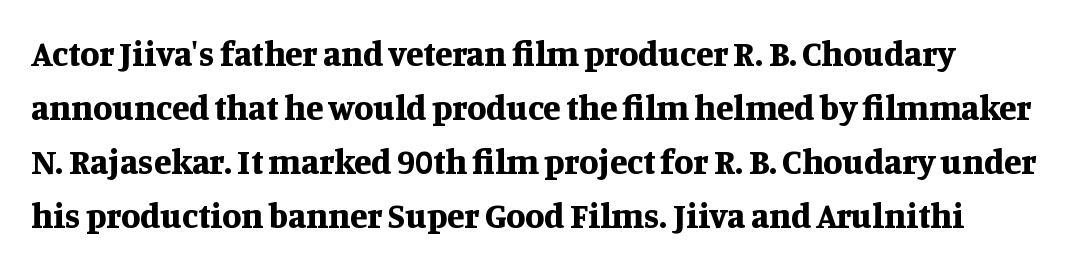
The image shows 35 px bold serif type, upright; set normal line spacing (1.54x), normal letter spacing, not underlined; medium stroke contrast and a large x-height.
